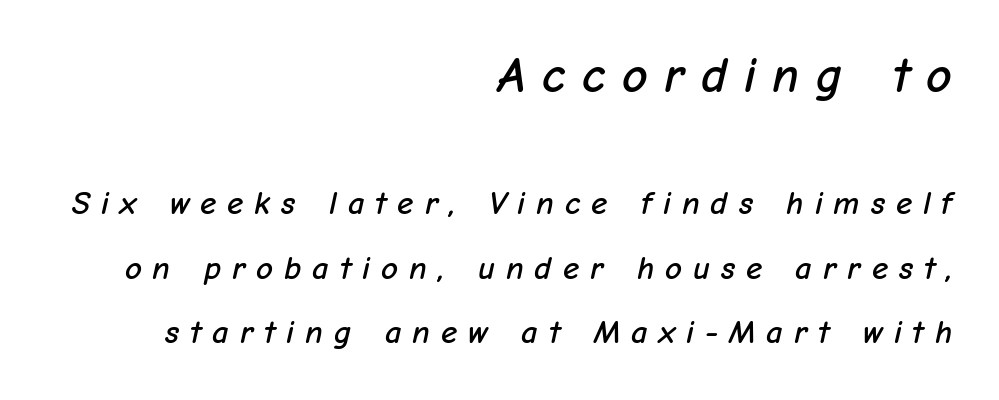
{"italic": "yes", "lean": "right", "slant_degrees": 12, "width": "normal", "stroke_contrast": "low", "x_height": "medium", "monospaced": "no", "underline": "no", "align": "right", "line_spacing": "loose", "line_spacing_ratio": 1.95, "letter_spacing": "wide", "letter_spacing_em": 0.33, "larger_block": "first", "size_ratio": 1.52, "glyph_px": 50}
